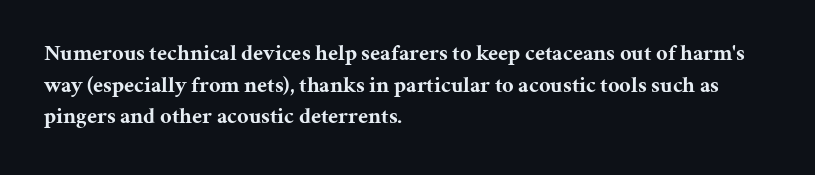
Q: Is the text bold? A: Yes.
Q: Is the text italic (slanted)? A: No, it is upright.
Q: Is the text underlined? A: No.
Q: How is the paragraph aligned? A: Left-aligned.
Q: Is the spacing between letters normal or unusually wide? A: Normal.
Q: Is the spacing between lines tight, normal or loose? A: Normal.
